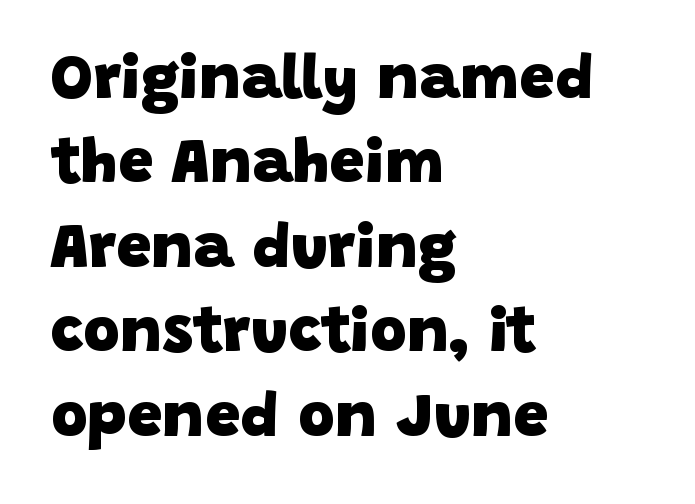
{"serif": "no", "bold": "yes", "weight": "heavy", "width": "normal", "stroke_contrast": "low", "x_height": "large", "monospaced": "no", "underline": "no", "align": "left", "line_spacing": "normal", "line_spacing_ratio": 1.34, "letter_spacing": "normal", "letter_spacing_em": 0.0, "glyph_px": 63}
